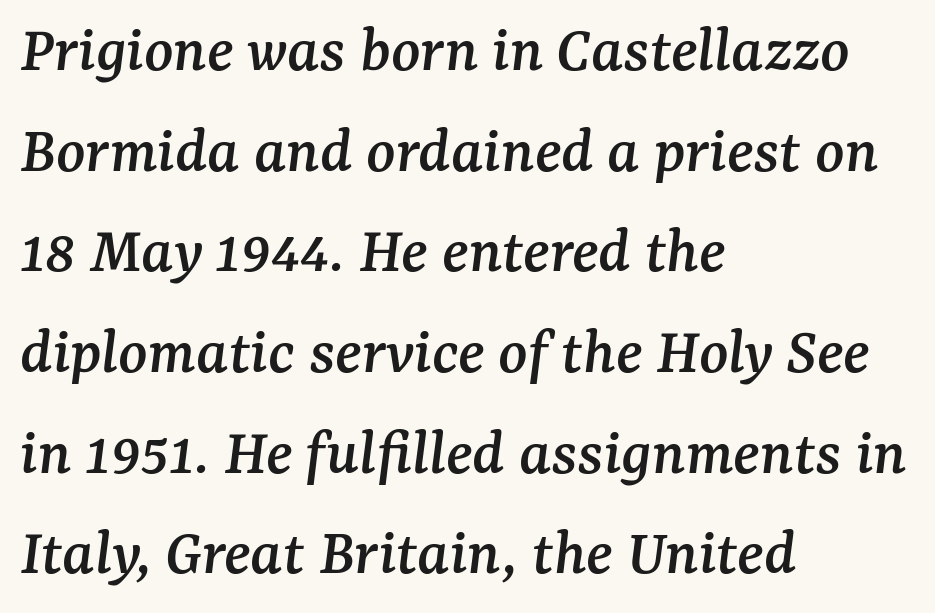
Q: Is the text italic (slanted)? A: Yes, it leans right by about 7 degrees.
Q: Is the typeface a serif or a sans-serif typeface? A: Serif.
Q: Is the text underlined? A: No.
Q: How is the paragraph aligned? A: Left-aligned.
Q: Is the spacing between letters normal or unusually wide? A: Normal.
Q: Is the spacing between lines tight, normal or loose? A: Normal.
Q: Width (condensed, normal, or wide)? A: Normal.
Q: Stroke contrast? A: Medium.
Q: x-height? A: Medium.
Q: Monospaced? A: No.
